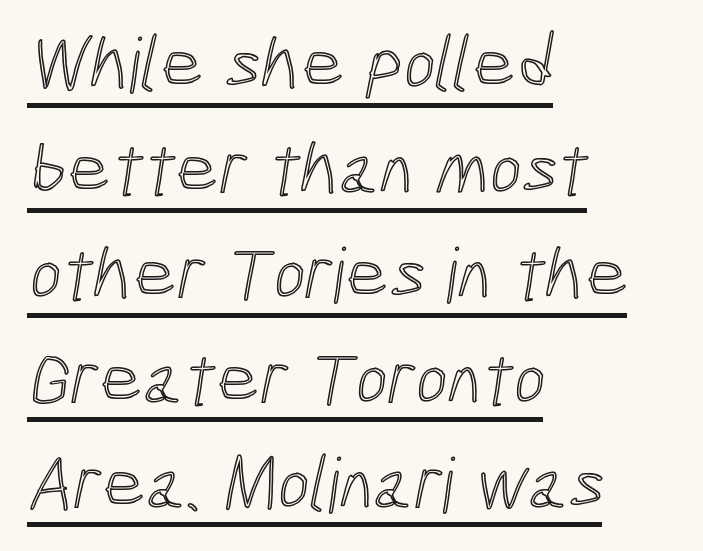
{"width": "condensed", "x_height": "medium", "monospaced": "no", "underline": "yes", "align": "left", "line_spacing": "normal", "line_spacing_ratio": 1.38, "letter_spacing": "normal", "letter_spacing_em": 0.0, "glyph_px": 76}
